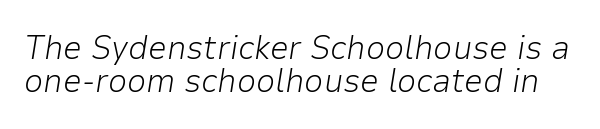
{"italic": "yes", "lean": "right", "slant_degrees": 9, "bold": "no", "weight": "light", "width": "normal", "stroke_contrast": "low", "x_height": "medium", "monospaced": "no", "underline": "no", "line_spacing": "tight", "line_spacing_ratio": 0.98, "letter_spacing": "normal", "letter_spacing_em": 0.0, "glyph_px": 34}
